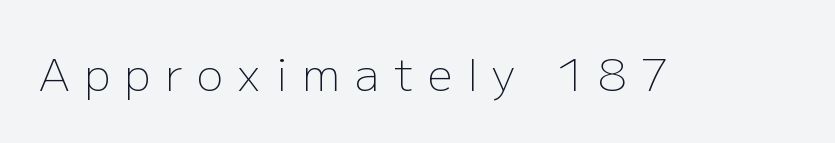
Q: Is the text bold? A: No.
Q: Is the text italic (slanted)? A: No, it is upright.
Q: Is the typeface a serif or a sans-serif typeface? A: Sans-serif.
Q: Is the text underlined? A: No.
Q: Is the spacing between letters normal or unusually wide? A: Unusually wide.
Q: Width (condensed, normal, or wide)? A: Normal.
Q: Stroke contrast? A: Low.
Q: x-height? A: Medium.
Q: Monospaced? A: No.
